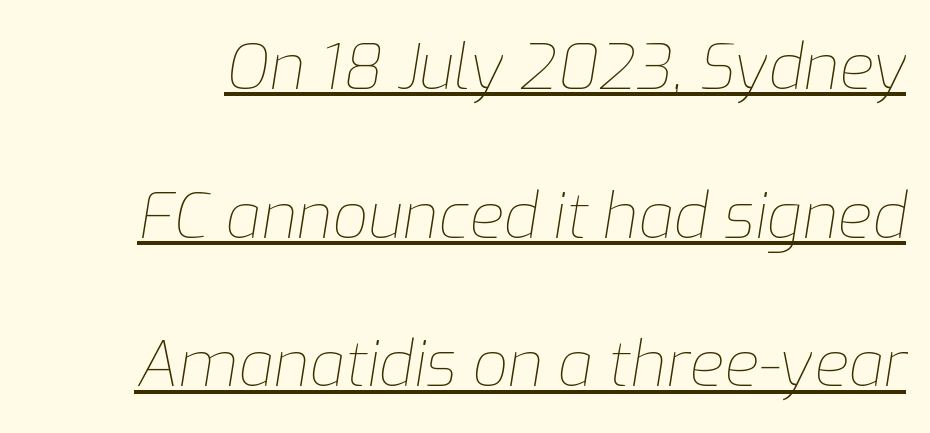
Q: Is the text bold? A: No.
Q: Is the text italic (slanted)? A: Yes, it leans right by about 9 degrees.
Q: Is the text underlined? A: Yes.
Q: Is the spacing between letters normal or unusually wide? A: Normal.
Q: Is the spacing between lines tight, normal or loose? A: Loose.
Q: Width (condensed, normal, or wide)? A: Normal.
Q: Stroke contrast? A: Low.
Q: x-height? A: Medium.
Q: Monospaced? A: No.
